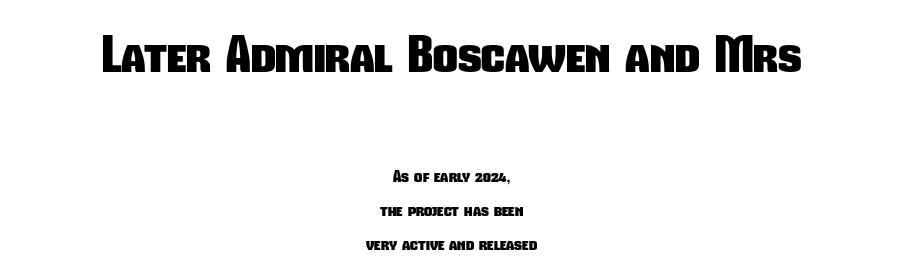
Larger block? The one above; the one below is distinctly smaller. Underlining? Definitely not there. Caption: bold face, heavy strokes. How are the letters spaced? Ordinarily, with no added tracking.
